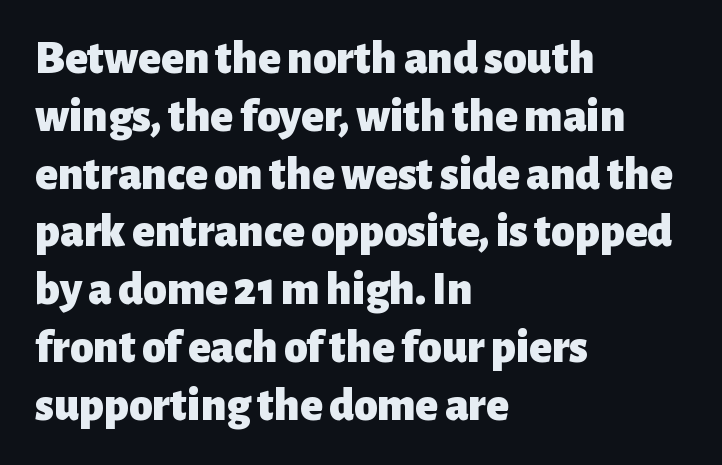
{"serif": "no", "italic": "no", "bold": "yes", "weight": "heavy", "width": "normal", "stroke_contrast": "low", "x_height": "medium", "monospaced": "no", "underline": "no", "align": "left", "line_spacing_ratio": 1.23, "letter_spacing": "normal", "letter_spacing_em": 0.0, "glyph_px": 47}
